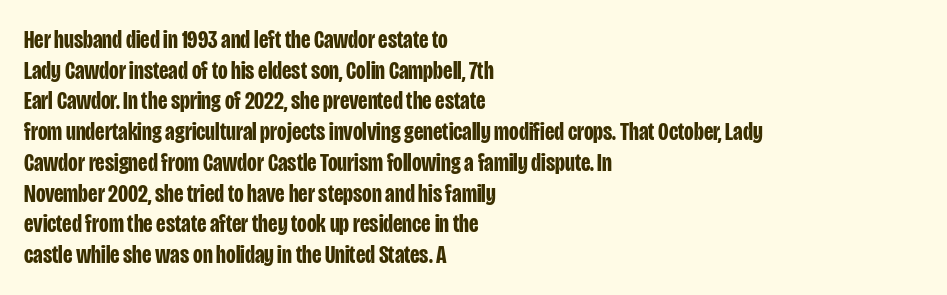
In CSS terms this would be text-align: left. Anything drawn beneath the words? Only blank space. Posture: upright roman. As a designer I'd log this as weight 700, bold.
